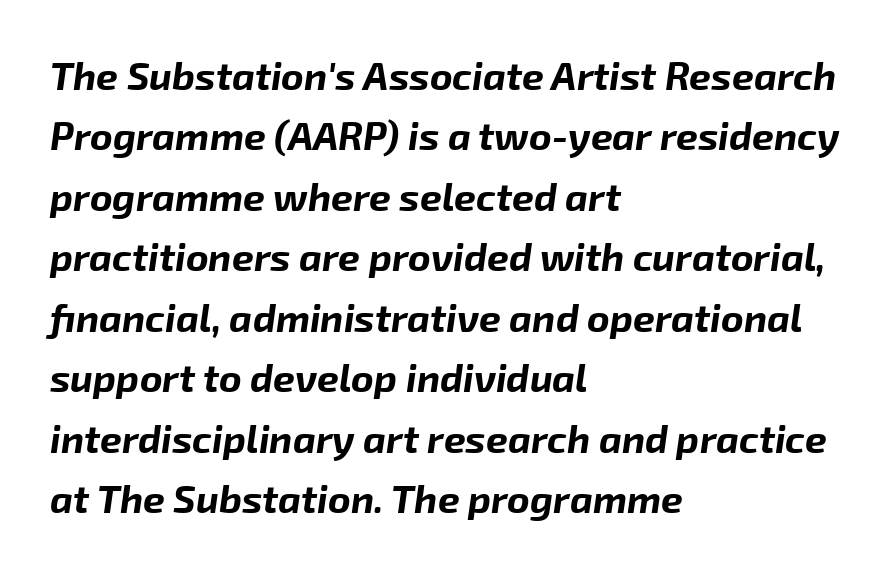
The image shows 39 px bold type, italic (leaning right); set left-aligned, normal line spacing (1.55x), normal letter spacing, not underlined; low stroke contrast and a medium x-height.
